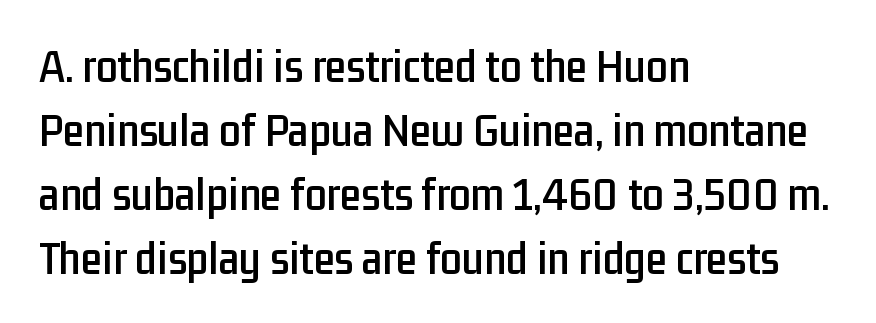
Q: Is the text italic (slanted)? A: No, it is upright.
Q: Is the typeface a serif or a sans-serif typeface? A: Sans-serif.
Q: Is the text underlined? A: No.
Q: How is the paragraph aligned? A: Left-aligned.
Q: Is the spacing between letters normal or unusually wide? A: Normal.
Q: Is the spacing between lines tight, normal or loose? A: Normal.
Q: Width (condensed, normal, or wide)? A: Condensed.
Q: Stroke contrast? A: Low.
Q: x-height? A: Medium.
Q: Monospaced? A: No.
